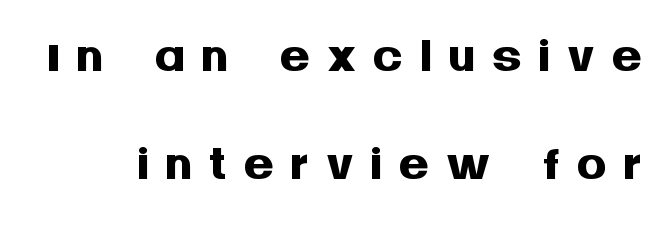
The image shows 76 px semibold sans-serif type, upright; set normal line spacing (1.42x), unusually wide letter spacing (+0.2 em), not underlined; medium stroke contrast and a large x-height.
